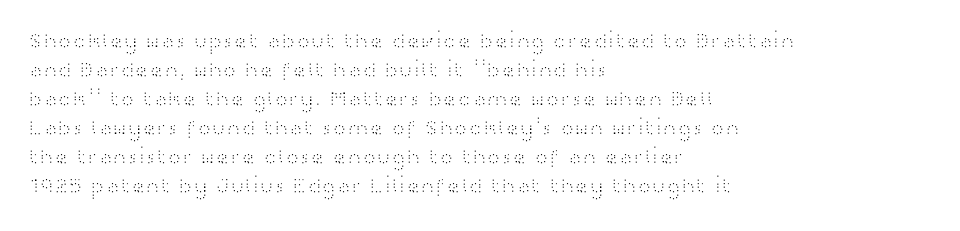
{"italic": "no", "bold": "no", "underline": "no", "align": "left", "line_spacing": "normal", "line_spacing_ratio": 1.32, "letter_spacing": "normal", "letter_spacing_em": 0.0, "glyph_px": 22}
